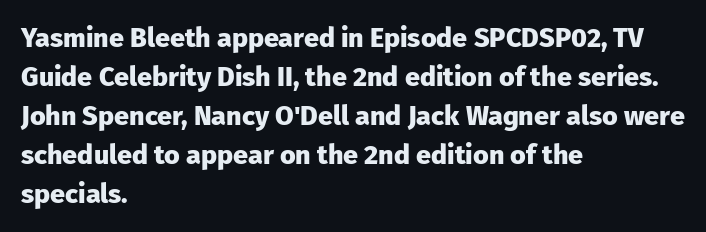
The image shows 27 px bold type, upright; set left-aligned, normal line spacing (1.44x), normal letter spacing, not underlined.
